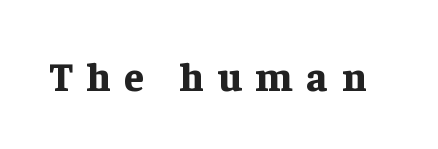
Q: Is the text bold? A: Yes.
Q: Is the text italic (slanted)? A: No, it is upright.
Q: Is the typeface a serif or a sans-serif typeface? A: Serif.
Q: Is the text underlined? A: No.
Q: Is the spacing between letters normal or unusually wide? A: Unusually wide.
Q: Width (condensed, normal, or wide)? A: Normal.
Q: Stroke contrast? A: Low.
Q: x-height? A: Medium.
Q: Monospaced? A: No.
